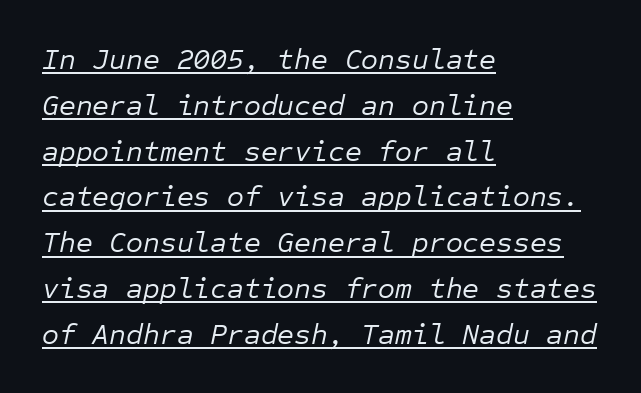
{"italic": "yes", "lean": "right", "slant_degrees": 12, "bold": "no", "weight": "regular", "width": "normal", "stroke_contrast": "low", "x_height": "medium", "monospaced": "yes", "underline": "yes", "align": "left", "line_spacing": "normal", "line_spacing_ratio": 1.58, "letter_spacing": "normal", "letter_spacing_em": 0.0, "glyph_px": 29}
